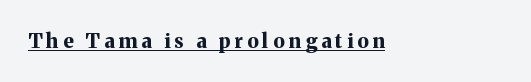
Q: Is the text bold? A: Yes.
Q: Is the text italic (slanted)? A: No, it is upright.
Q: Is the text underlined? A: Yes.
Q: Is the spacing between letters normal or unusually wide? A: Unusually wide.
